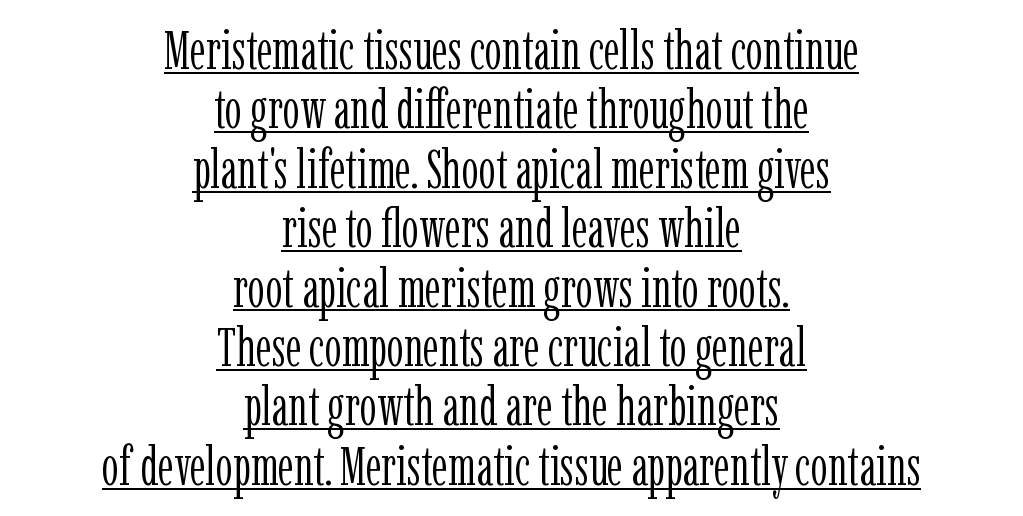
{"serif": "yes", "italic": "no", "bold": "no", "weight": "light", "width": "condensed", "stroke_contrast": "low", "x_height": "medium", "monospaced": "no", "underline": "yes", "align": "center", "line_spacing": "tight", "line_spacing_ratio": 1.1, "letter_spacing": "normal", "letter_spacing_em": 0.0, "glyph_px": 54}
